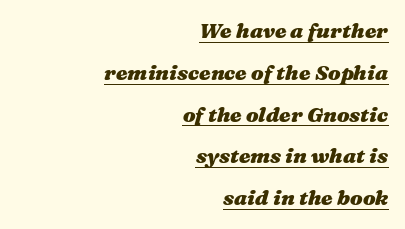
Q: Is the text bold? A: Yes.
Q: Is the text italic (slanted)? A: Yes, it leans right by about 16 degrees.
Q: Is the text underlined? A: Yes.
Q: How is the paragraph aligned? A: Right-aligned.
Q: Is the spacing between letters normal or unusually wide? A: Normal.
Q: Is the spacing between lines tight, normal or loose? A: Loose.
